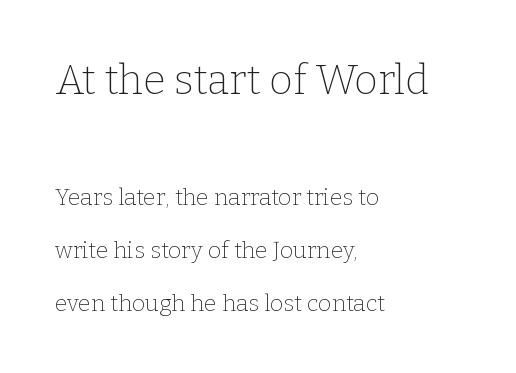
{"serif": "yes", "italic": "no", "bold": "no", "weight": "thin", "width": "normal", "stroke_contrast": "low", "x_height": "medium", "monospaced": "no", "underline": "no", "align": "left", "line_spacing": "loose", "line_spacing_ratio": 2.31, "letter_spacing": "normal", "letter_spacing_em": 0.0, "larger_block": "first", "size_ratio": 1.78, "glyph_px": 41}
